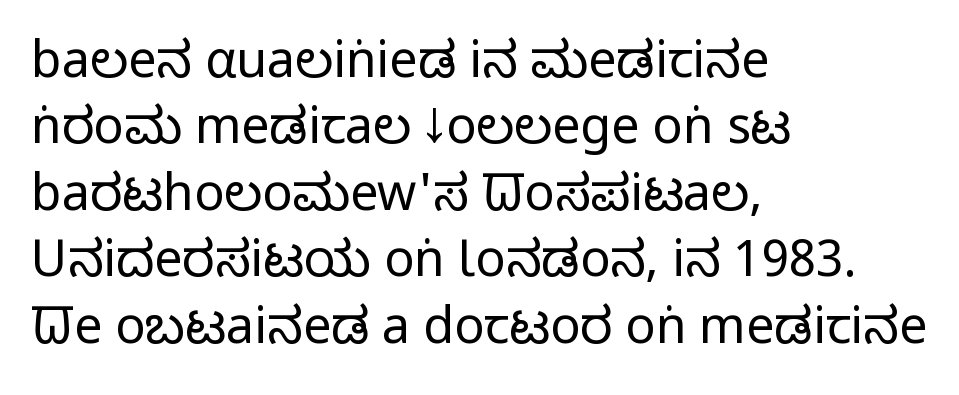
{"serif": "no", "italic": "no", "bold": "no", "weight": "regular", "width": "condensed", "stroke_contrast": "low", "x_height": "large", "monospaced": "no", "underline": "no", "align": "left", "line_spacing": "normal", "line_spacing_ratio": 1.33, "letter_spacing": "normal", "letter_spacing_em": 0.0, "glyph_px": 50}
